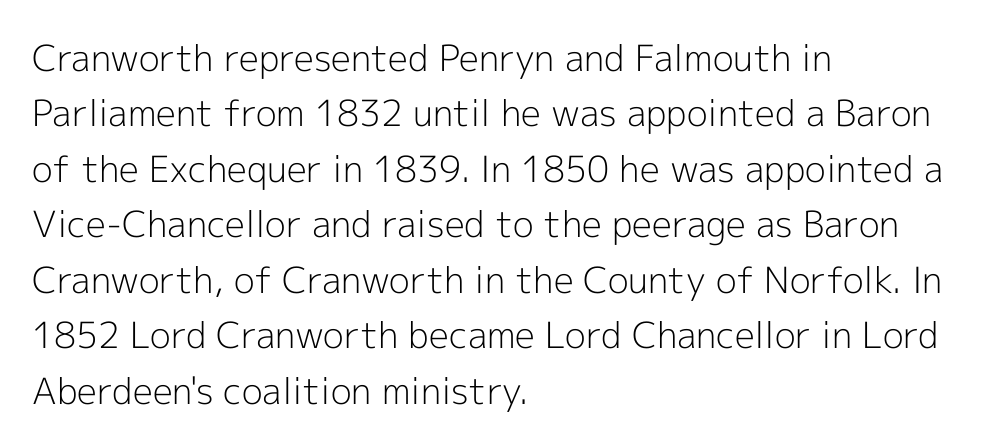
Q: Is the text bold? A: No.
Q: Is the text italic (slanted)? A: No, it is upright.
Q: Is the typeface a serif or a sans-serif typeface? A: Sans-serif.
Q: Is the text underlined? A: No.
Q: How is the paragraph aligned? A: Left-aligned.
Q: Is the spacing between letters normal or unusually wide? A: Normal.
Q: Is the spacing between lines tight, normal or loose? A: Normal.
Q: Width (condensed, normal, or wide)? A: Normal.
Q: x-height? A: Medium.
Q: Monospaced? A: No.
